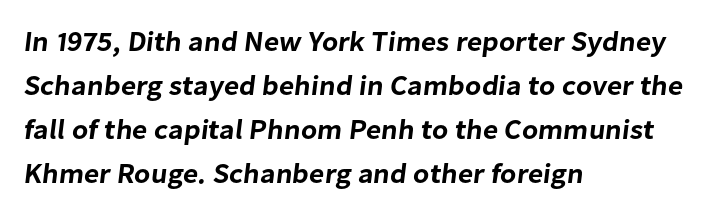
Think of a printed novel: that variable character pitch is what you see here. Default kerning and tracking; the words read as compact shapes. Regarding leading, the lines here are spaced in the standard way. These lines stack with their left ends in a neat column. Nope, no serifs anywhere on these letters.
